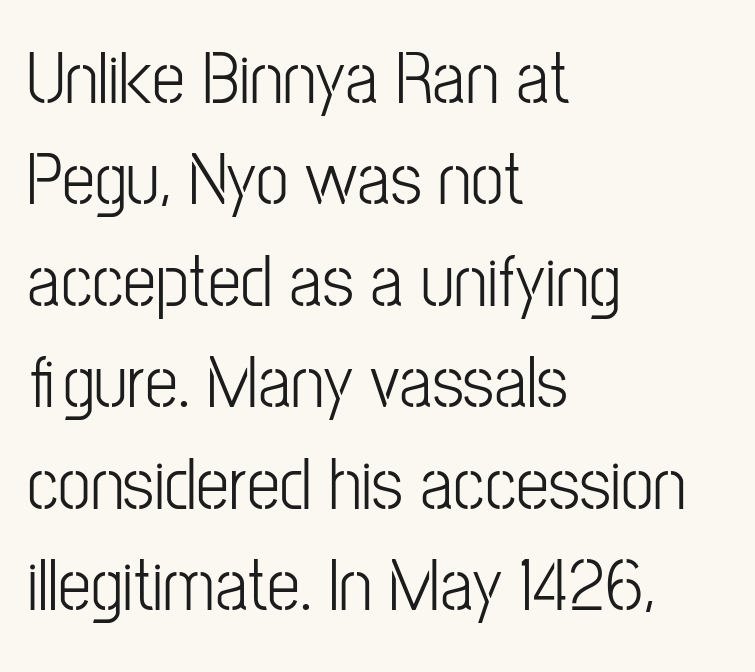
The image shows 74 px light, condensed sans-serif type, upright; set left-aligned, normal line spacing (1.37x), normal letter spacing, not underlined; low stroke contrast and a medium x-height.
